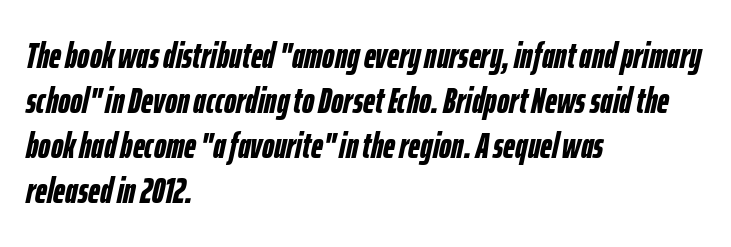
{"italic": "yes", "lean": "right", "slant_degrees": 12, "bold": "yes", "weight": "semibold", "width": "condensed", "stroke_contrast": "low", "x_height": "medium", "monospaced": "no", "underline": "no", "align": "left", "line_spacing_ratio": 1.22, "letter_spacing": "normal", "letter_spacing_em": 0.0, "glyph_px": 37}
